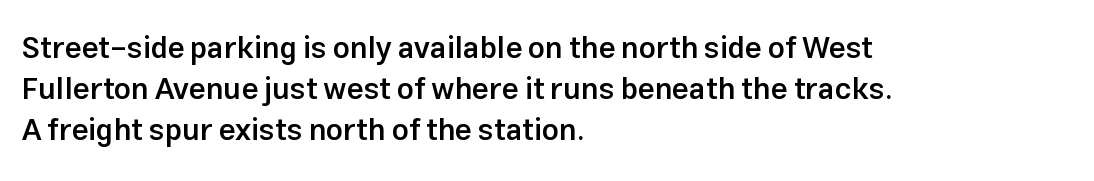
{"serif": "no", "italic": "no", "bold": "semi", "weight": "semibold", "width": "normal", "stroke_contrast": "low", "x_height": "medium", "monospaced": "no", "underline": "no", "align": "left", "line_spacing": "normal", "line_spacing_ratio": 1.37, "letter_spacing": "normal", "letter_spacing_em": 0.0, "glyph_px": 30}
